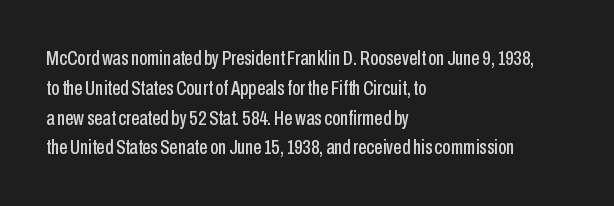
{"italic": "no", "underline": "no", "align": "left", "line_spacing": "normal", "line_spacing_ratio": 1.42, "letter_spacing": "normal", "letter_spacing_em": 0.0, "glyph_px": 21}
